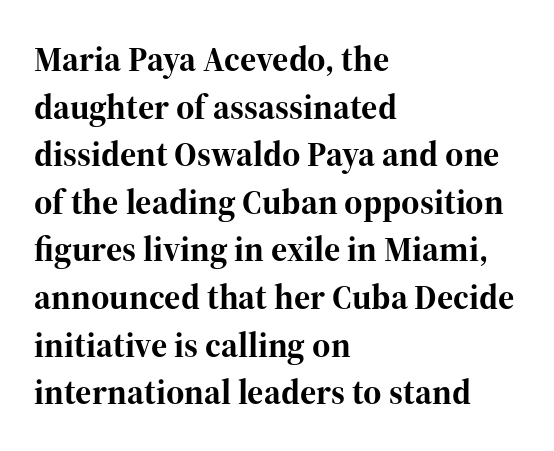
{"serif": "yes", "italic": "no", "bold": "yes", "weight": "bold", "width": "normal", "stroke_contrast": "high", "x_height": "medium", "monospaced": "no", "underline": "no", "align": "left", "line_spacing": "normal", "line_spacing_ratio": 1.36, "letter_spacing": "normal", "letter_spacing_em": 0.0, "glyph_px": 35}
